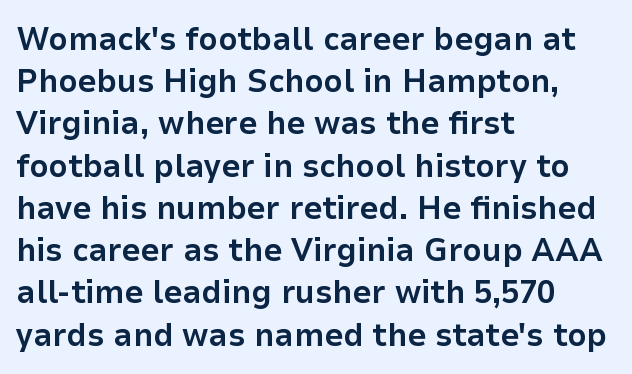
Q: Is the text bold? A: Yes.
Q: Is the text italic (slanted)? A: No, it is upright.
Q: Is the typeface a serif or a sans-serif typeface? A: Sans-serif.
Q: Is the text underlined? A: No.
Q: How is the paragraph aligned? A: Left-aligned.
Q: Is the spacing between letters normal or unusually wide? A: Normal.
Q: Is the spacing between lines tight, normal or loose? A: Normal.
Q: Width (condensed, normal, or wide)? A: Normal.
Q: Stroke contrast? A: Low.
Q: x-height? A: Medium.
Q: Monospaced? A: No.
